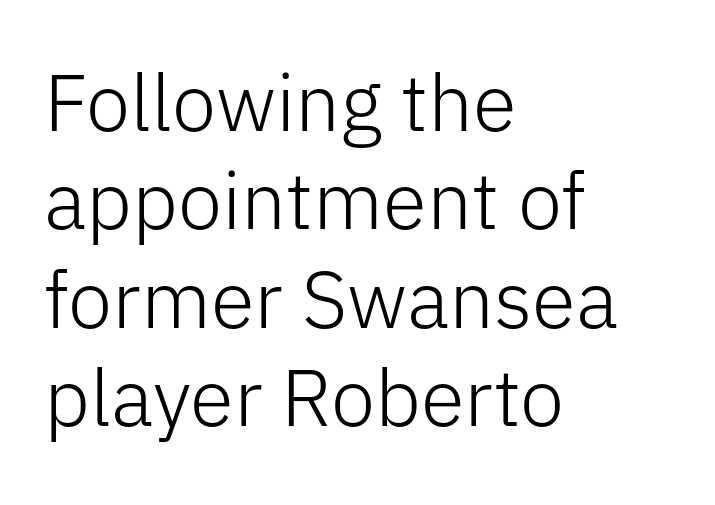
Q: Is the text bold? A: No.
Q: Is the text italic (slanted)? A: No, it is upright.
Q: Is the typeface a serif or a sans-serif typeface? A: Sans-serif.
Q: Is the text underlined? A: No.
Q: How is the paragraph aligned? A: Left-aligned.
Q: Is the spacing between letters normal or unusually wide? A: Normal.
Q: Width (condensed, normal, or wide)? A: Normal.
Q: Stroke contrast? A: Low.
Q: x-height? A: Medium.
Q: Monospaced? A: No.
